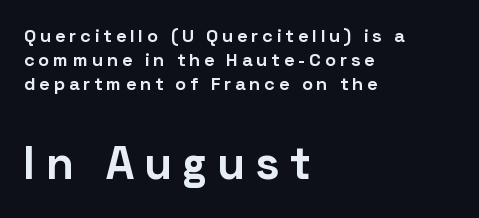
Q: Is the text bold? A: Yes.
Q: Is the text italic (slanted)? A: No, it is upright.
Q: Is the typeface a serif or a sans-serif typeface? A: Sans-serif.
Q: Is the text underlined? A: No.
Q: How is the paragraph aligned? A: Left-aligned.
Q: Is the spacing between letters normal or unusually wide? A: Unusually wide.
Q: Is the spacing between lines tight, normal or loose? A: Normal.
Q: Which block of text is set in a larger size, the first (top) or the second (bottom)? A: The second (bottom) one.
Q: Width (condensed, normal, or wide)? A: Normal.
Q: Stroke contrast? A: Low.
Q: x-height? A: Medium.
Q: Monospaced? A: No.
